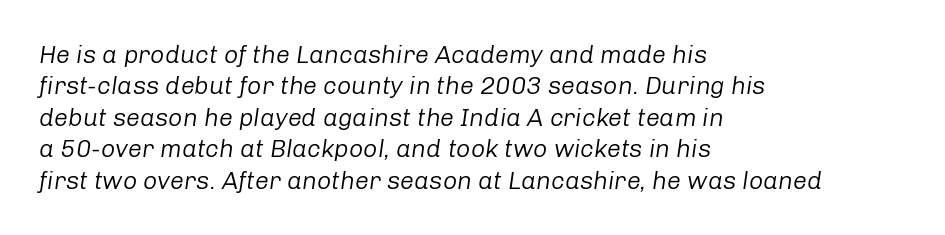
{"italic": "yes", "lean": "right", "slant_degrees": 8, "bold": "no", "underline": "no", "align": "left", "line_spacing": "normal", "line_spacing_ratio": 1.26, "letter_spacing": "normal", "letter_spacing_em": 0.0, "glyph_px": 25}
